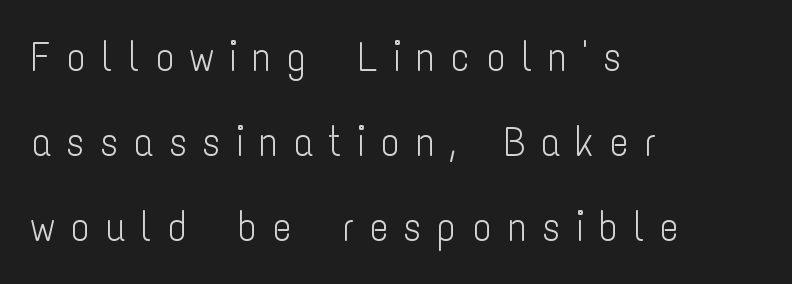
The image shows 41 px light, condensed sans-serif type, upright; set left-aligned, loose line spacing (2.07x), unusually wide letter spacing (+0.36 em), not underlined; low stroke contrast and a medium x-height.
